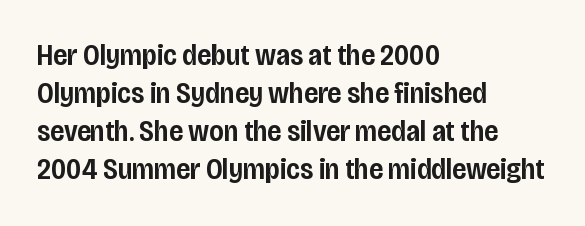
Where is the straight margin? On the left. Each letter's strokes conclude bluntly, with no projecting serifs. Beneath every word, the page is bare. Here the glyphs are tracked normally, forming tight word shapes. A roman cut, with each character standing at attention. Firm but not heavy-handed strokes: this text is semibold.
